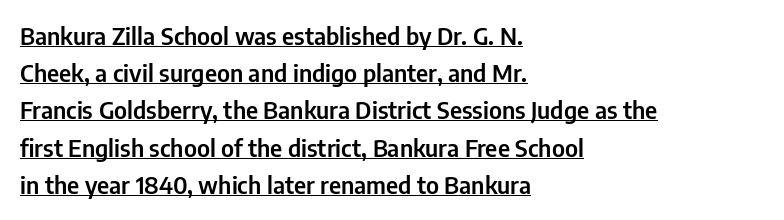
Q: Is the text italic (slanted)? A: No, it is upright.
Q: Is the text underlined? A: Yes.
Q: How is the paragraph aligned? A: Left-aligned.
Q: Is the spacing between letters normal or unusually wide? A: Normal.
Q: Is the spacing between lines tight, normal or loose? A: Normal.
